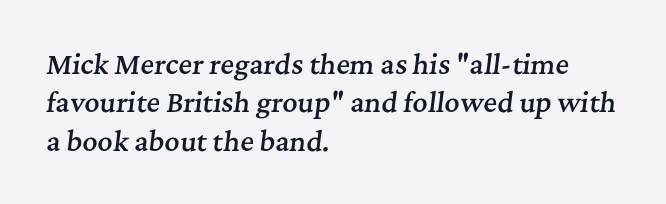
Q: Is the text bold? A: Semi-bold.
Q: Is the text italic (slanted)? A: Yes, it leans right by about 7 degrees.
Q: Is the text underlined? A: No.
Q: How is the paragraph aligned? A: Left-aligned.
Q: Is the spacing between letters normal or unusually wide? A: Normal.
Q: Is the spacing between lines tight, normal or loose? A: Normal.
